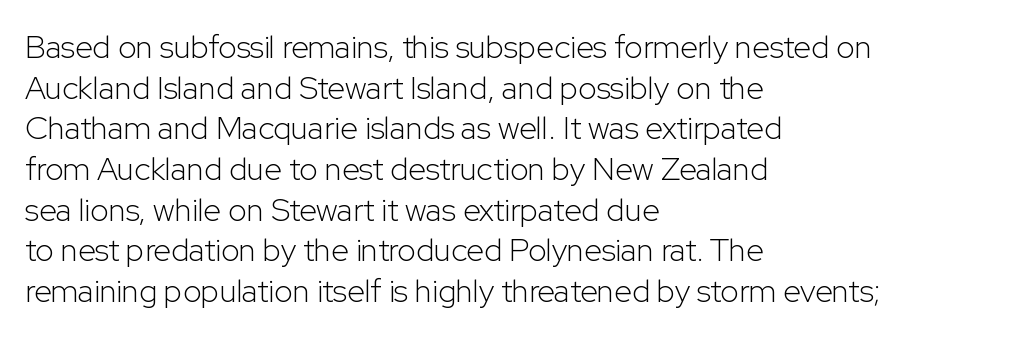
Q: Is the text bold? A: No.
Q: Is the text italic (slanted)? A: No, it is upright.
Q: Is the typeface a serif or a sans-serif typeface? A: Sans-serif.
Q: Is the text underlined? A: No.
Q: How is the paragraph aligned? A: Left-aligned.
Q: Is the spacing between letters normal or unusually wide? A: Normal.
Q: Is the spacing between lines tight, normal or loose? A: Normal.
Q: Width (condensed, normal, or wide)? A: Normal.
Q: Stroke contrast? A: Low.
Q: x-height? A: Medium.
Q: Monospaced? A: No.
